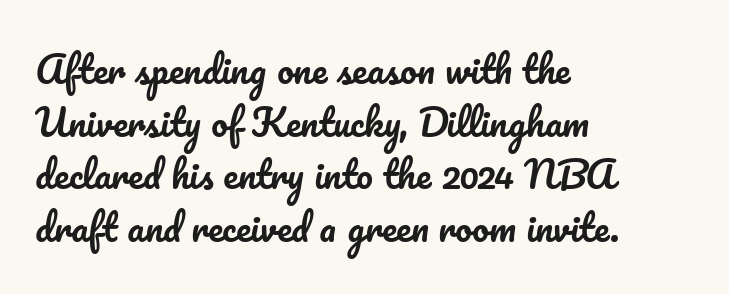
Q: Is the text italic (slanted)? A: Yes.
Q: Is the text underlined? A: No.
Q: How is the paragraph aligned? A: Left-aligned.
Q: Is the spacing between letters normal or unusually wide? A: Normal.
Q: Is the spacing between lines tight, normal or loose? A: Normal.
Q: Width (condensed, normal, or wide)? A: Normal.
Q: Stroke contrast? A: Low.
Q: x-height? A: Small.
Q: Monospaced? A: No.
